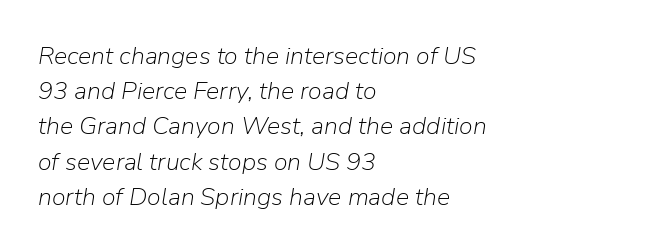
Q: Is the text bold? A: No.
Q: Is the text italic (slanted)? A: Yes, it leans right by about 9 degrees.
Q: Is the text underlined? A: No.
Q: How is the paragraph aligned? A: Left-aligned.
Q: Is the spacing between letters normal or unusually wide? A: Normal.
Q: Is the spacing between lines tight, normal or loose? A: Normal.
